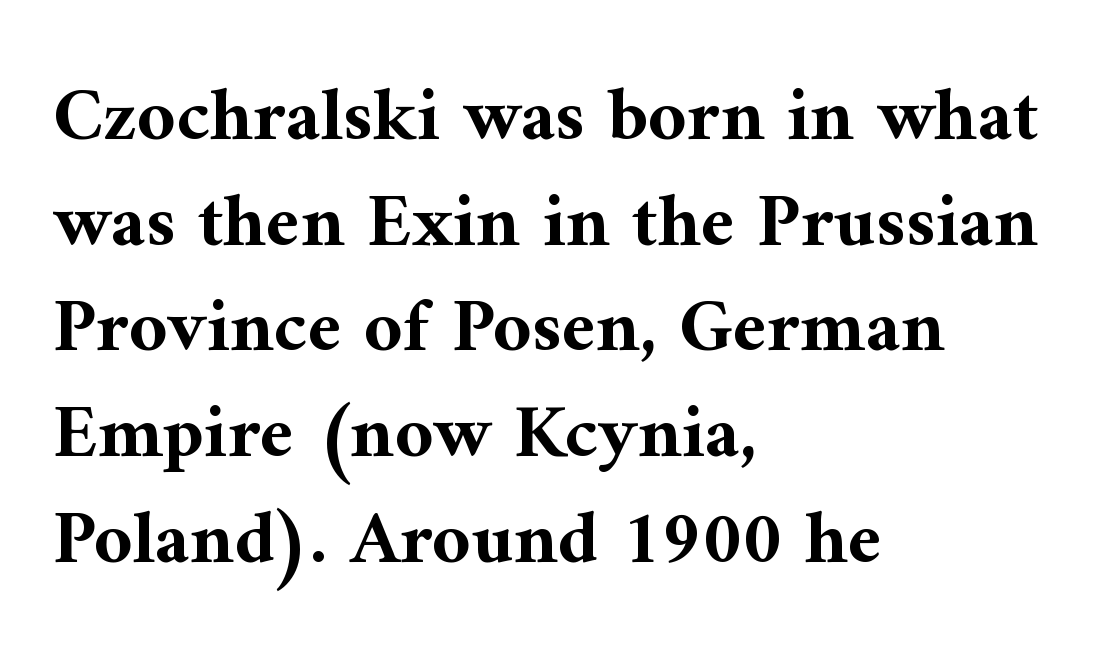
I'd call this a serif setting — the letters wear small feet. The paragraph shown leans on its left margin. Compared with typical paragraphs, the rows here are spaced about the same. Type without underlining.
